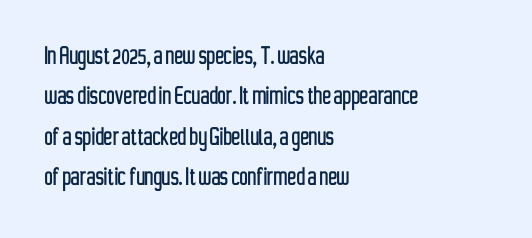
The image shows 29 px condensed sans-serif type, upright; set left-aligned, normal line spacing (1.39x), normal letter spacing, not underlined; low stroke contrast and a medium x-height.
